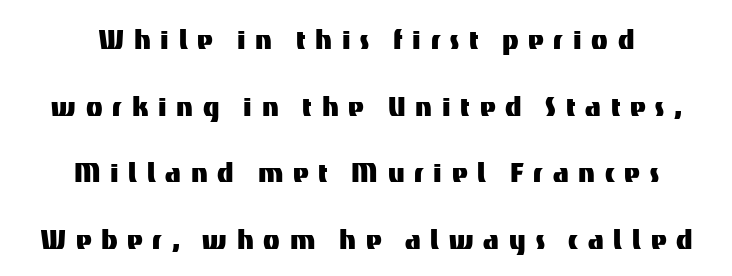
The typesetter chose a symmetrical, centered arrangement here. Looks like regular typesetting: each glyph gets only the width it needs. Upright lettering throughout. Stroke terminals: plain, sans-serif. These lines stand farther apart than default settings would place them.
